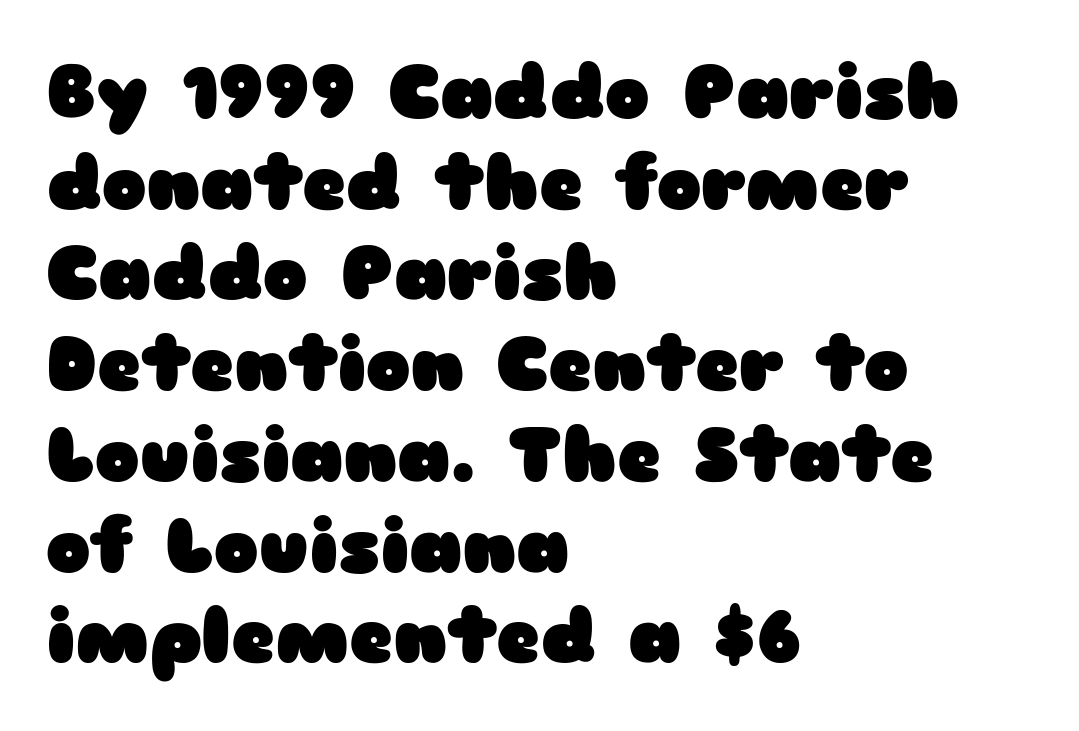
{"serif": "no", "italic": "no", "bold": "yes", "weight": "heavy", "width": "wide", "stroke_contrast": "low", "x_height": "medium", "monospaced": "no", "underline": "no", "align": "left", "line_spacing_ratio": 1.21, "letter_spacing": "normal", "letter_spacing_em": 0.0, "glyph_px": 75}
